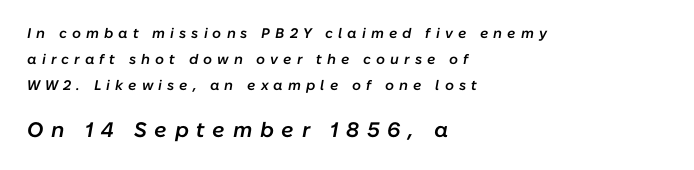
Q: Is the text bold? A: Semi-bold.
Q: Is the text italic (slanted)? A: Yes, it leans right by about 10 degrees.
Q: Is the text underlined? A: No.
Q: How is the paragraph aligned? A: Left-aligned.
Q: Is the spacing between letters normal or unusually wide? A: Unusually wide.
Q: Which block of text is set in a larger size, the first (top) or the second (bottom)? A: The second (bottom) one.
